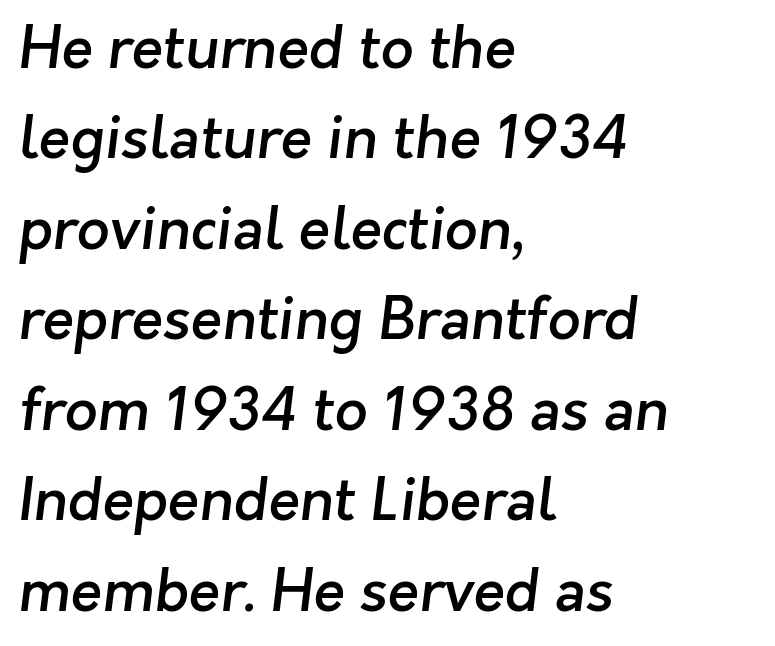
The passage shown is typed in a proportional face where columns would drift. Is the block centered? No — it sits flush against the left margin. Each row of text sits above clean, open space. I'd describe the lettering as semibold — firm but not a full bold. Regular leading.
